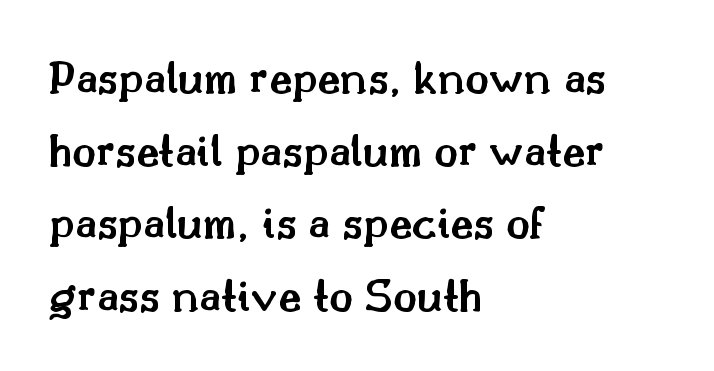
Stroke thickness is moderately raised; the sample reads as semibold. Letters rest on an invisible, unmarked baseline. Regular leading. Spacing verdict: proportional, widths tailored to each character.
